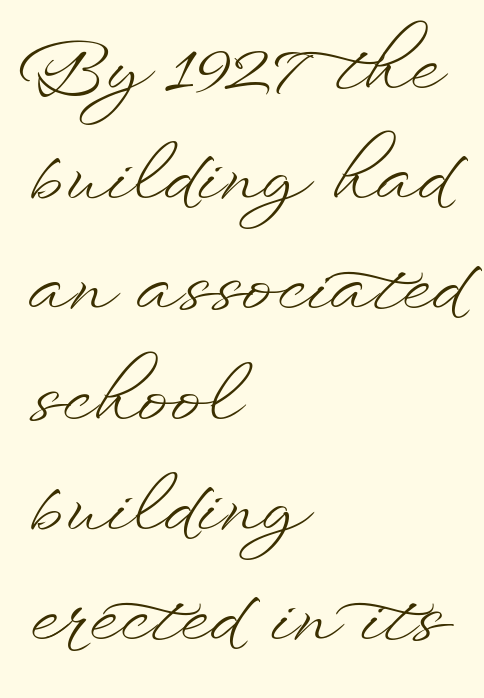
{"bold": "no", "weight": "light", "width": "wide", "stroke_contrast": "low", "x_height": "small", "monospaced": "no", "underline": "no", "align": "left", "line_spacing": "normal", "line_spacing_ratio": 1.47, "letter_spacing": "normal", "letter_spacing_em": 0.0, "glyph_px": 75}
